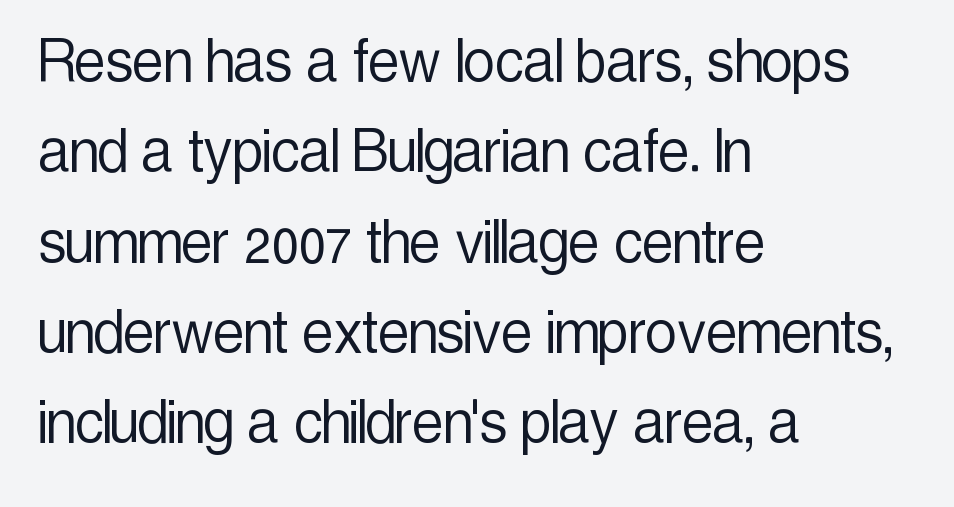
The image shows 70 px light, condensed sans-serif type, upright; set left-aligned, normal line spacing (1.29x), normal letter spacing, not underlined; a medium x-height.
